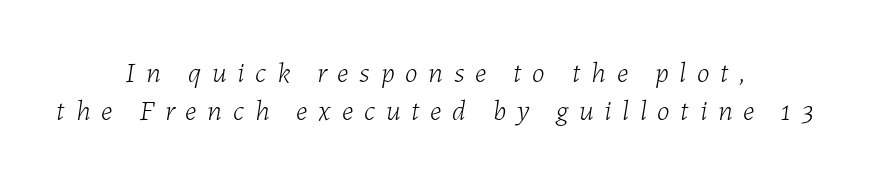
The image shows 29 px light type, italic (leaning right); set centered, normal line spacing (1.3x), unusually wide letter spacing (+0.37 em), not underlined; low stroke contrast and a medium x-height.
